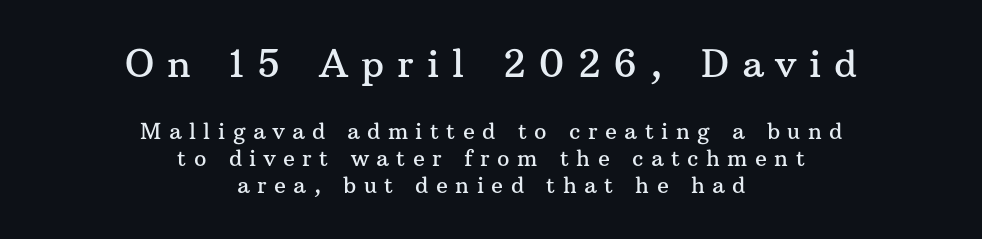
{"serif": "yes", "italic": "no", "width": "normal", "stroke_contrast": "medium", "x_height": "medium", "monospaced": "no", "underline": "no", "align": "center", "line_spacing_ratio": 1.24, "letter_spacing": "wide", "letter_spacing_em": 0.34, "larger_block": "first", "size_ratio": 1.73, "glyph_px": 38}
